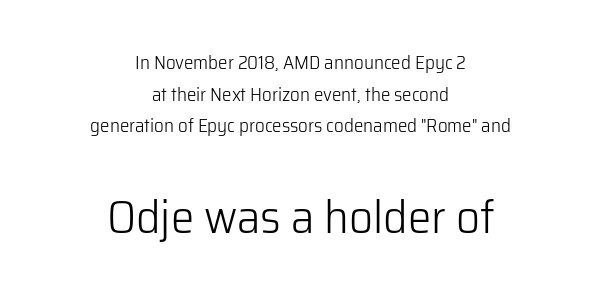
{"serif": "no", "italic": "no", "bold": "no", "weight": "light", "width": "normal", "stroke_contrast": "low", "x_height": "medium", "monospaced": "no", "underline": "no", "align": "center", "line_spacing": "normal", "line_spacing_ratio": 1.66, "letter_spacing": "normal", "letter_spacing_em": 0.0, "larger_block": "second", "size_ratio": 2.47, "glyph_px": 47}
